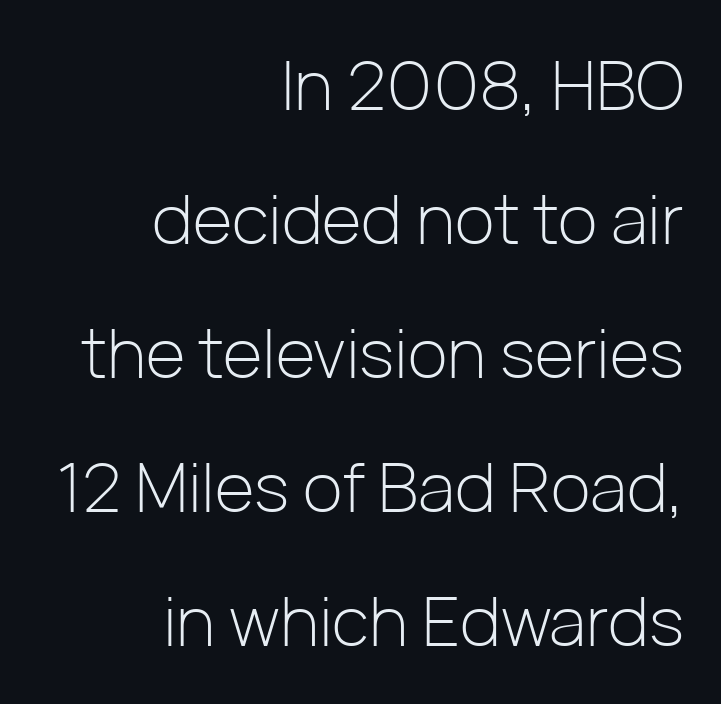
Q: Is the text bold? A: No.
Q: Is the text italic (slanted)? A: No, it is upright.
Q: Is the typeface a serif or a sans-serif typeface? A: Sans-serif.
Q: Is the text underlined? A: No.
Q: How is the paragraph aligned? A: Right-aligned.
Q: Is the spacing between letters normal or unusually wide? A: Normal.
Q: Is the spacing between lines tight, normal or loose? A: Loose.
Q: Width (condensed, normal, or wide)? A: Normal.
Q: Stroke contrast? A: Low.
Q: x-height? A: Medium.
Q: Monospaced? A: No.
